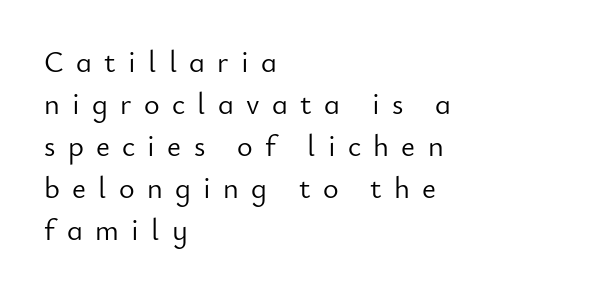
{"serif": "no", "italic": "no", "bold": "no", "weight": "light", "width": "normal", "stroke_contrast": "low", "x_height": "small", "monospaced": "no", "underline": "no", "align": "left", "line_spacing": "normal", "line_spacing_ratio": 1.4, "letter_spacing": "wide", "letter_spacing_em": 0.41, "glyph_px": 30}
